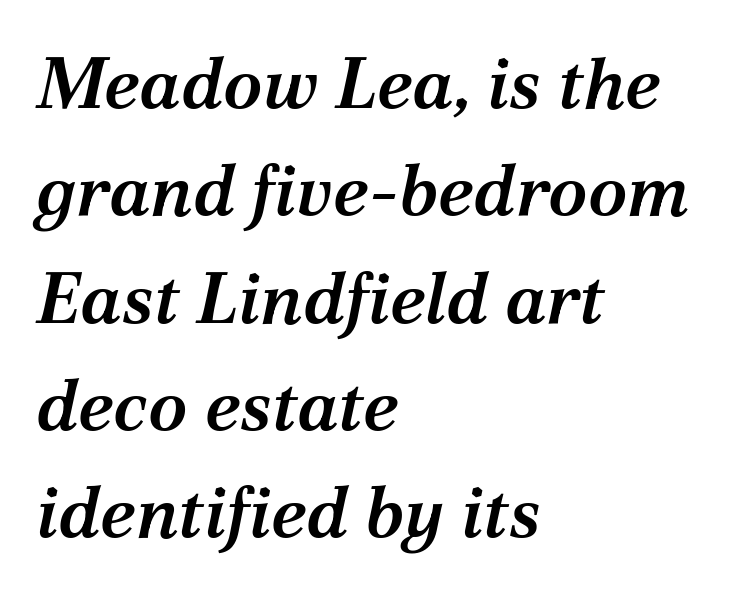
The image shows 72 px semibold serif type, italic (leaning right); set left-aligned, normal line spacing (1.49x), normal letter spacing, not underlined; medium stroke contrast and a medium x-height.
